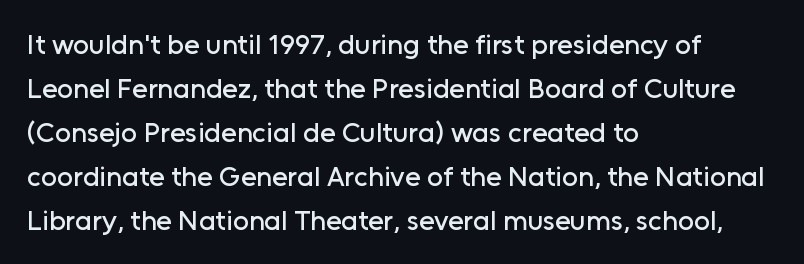
A typesetter would mark this as roman, not italic. The tracking reads as untouched default to a designer's eye. Compared with typical paragraphs, the rows here are spaced about the same. Examine the stroke ends and you'll find no serifs. Plain, unruled lines of type. The ragged edge is on the right, which tells us the setting is flush left.
